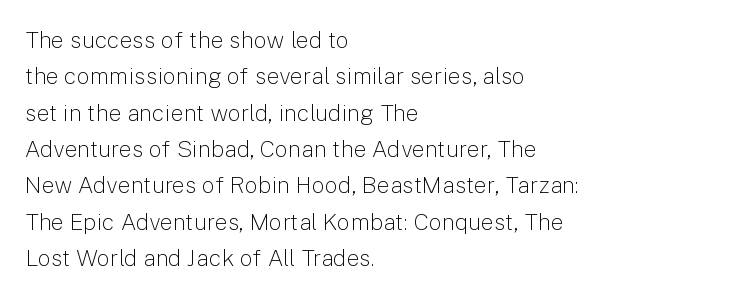
The image shows 23 px text type, upright; set left-aligned, normal line spacing (1.58x), normal letter spacing, not underlined.
